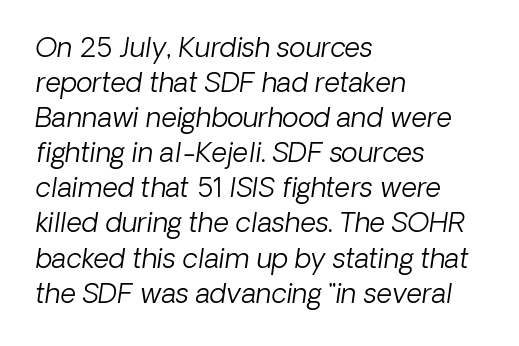
{"italic": "yes", "lean": "right", "slant_degrees": 8, "bold": "no", "underline": "no", "align": "left", "line_spacing": "normal", "line_spacing_ratio": 1.3, "letter_spacing": "normal", "letter_spacing_em": 0.0, "glyph_px": 27}
